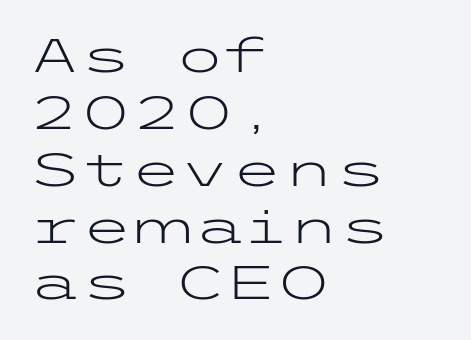
Q: Is the text bold? A: No.
Q: Is the text italic (slanted)? A: No, it is upright.
Q: Is the typeface a serif or a sans-serif typeface? A: Sans-serif.
Q: Is the text underlined? A: No.
Q: How is the paragraph aligned? A: Left-aligned.
Q: Is the spacing between letters normal or unusually wide? A: Normal.
Q: Width (condensed, normal, or wide)? A: Wide.
Q: Stroke contrast? A: Low.
Q: x-height? A: Medium.
